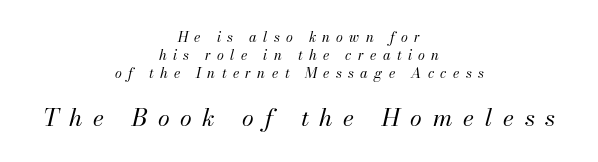
Q: Is the text bold? A: No.
Q: Is the text italic (slanted)? A: Yes, it leans right by about 13 degrees.
Q: Is the text underlined? A: No.
Q: How is the paragraph aligned? A: Centered.
Q: Is the spacing between letters normal or unusually wide? A: Unusually wide.
Q: Is the spacing between lines tight, normal or loose? A: Normal.
Q: Which block of text is set in a larger size, the first (top) or the second (bottom)? A: The second (bottom) one.
